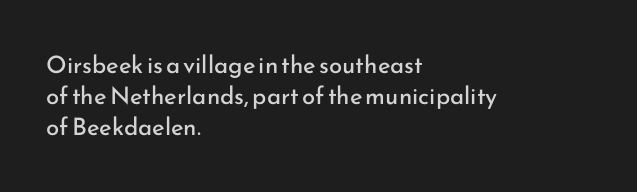
The image shows 24 px text type, upright; set left-aligned, normal line spacing (1.3x), normal letter spacing, not underlined.
